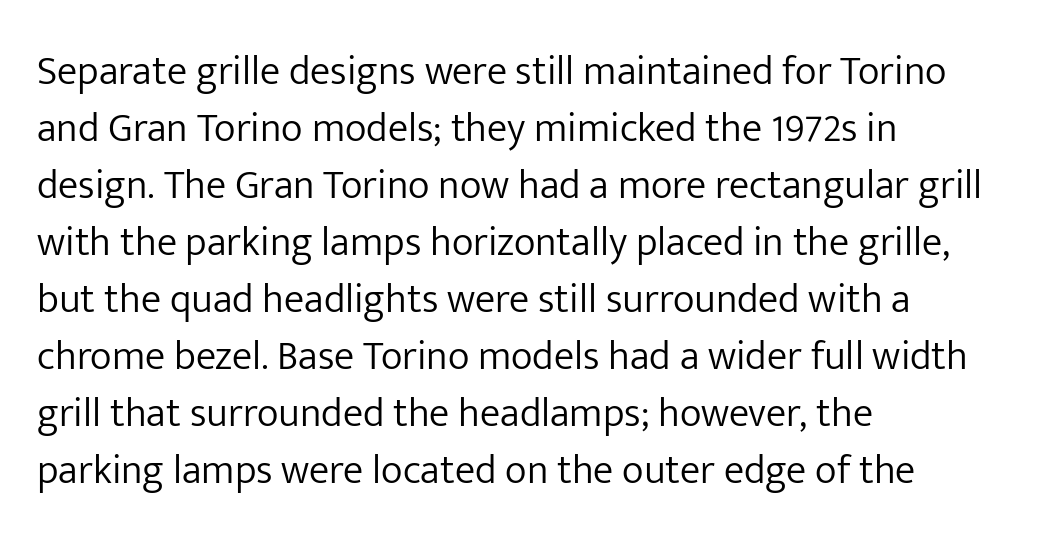
The image shows 41 px light sans-serif type, upright; set left-aligned, normal line spacing (1.39x), normal letter spacing, not underlined; low stroke contrast and a medium x-height.
